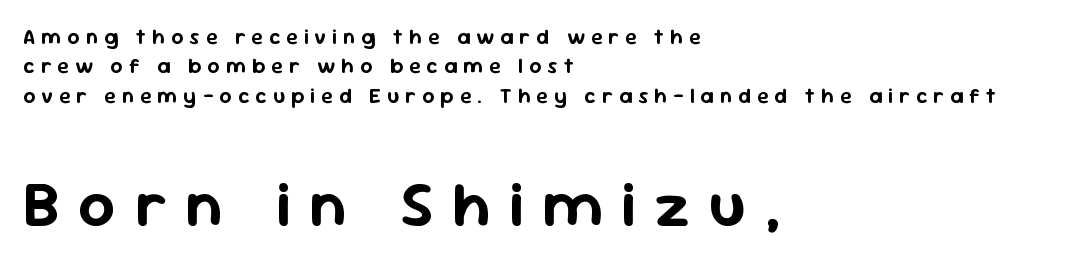
A roman cut, with each character standing at attention. Alignment: flush left. The text was rendered using a sans face with plain stroke endings. Each letter keeps its own natural width here, so spacing adapts to shape. Size hierarchy here favors the trailing block over the leading one.
